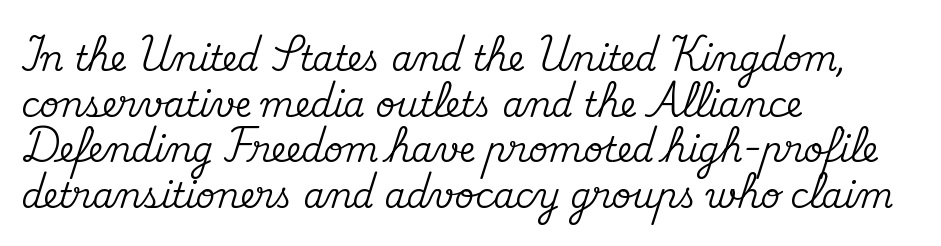
Each word holds together tightly as a unit, with standard inter-letter gaps. Glance below the letters and you will spot only blank space. The passage shown stacks its lines at a standard gap. Is this a fixed-width face? No — the glyphs have proportional, varying widths. Type style note: has serifs.
